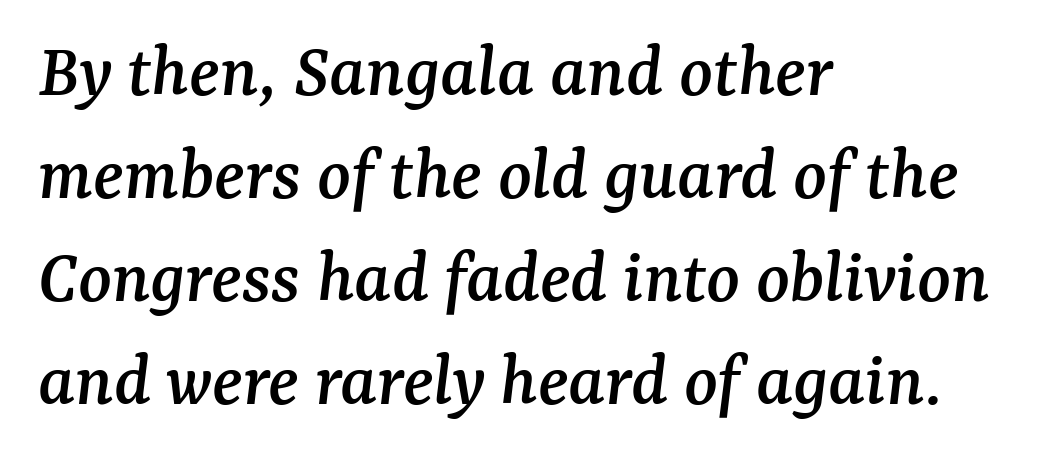
This sample uses a serif face. These lines were composed using italics. The string is rendered with underlining switched off. The lines sit at an ordinary, default distance from one another. Visually the block forms a straight wall on the left and a jagged coastline on the right. The rendering uses natural spacing where letterforms have individual widths.
